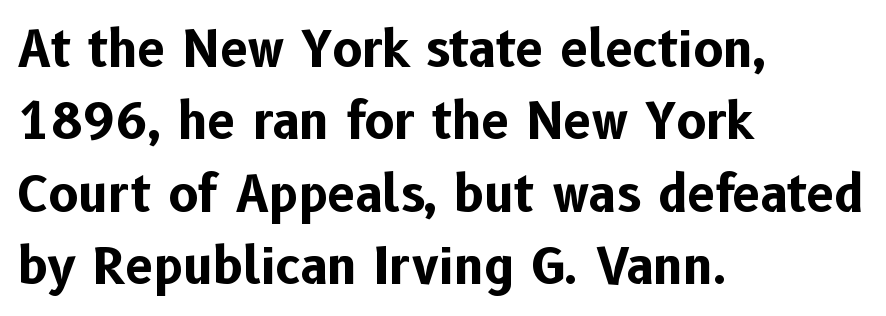
Q: Is the text bold? A: Yes.
Q: Is the text italic (slanted)? A: No, it is upright.
Q: Is the typeface a serif or a sans-serif typeface? A: Sans-serif.
Q: Is the text underlined? A: No.
Q: How is the paragraph aligned? A: Left-aligned.
Q: Is the spacing between letters normal or unusually wide? A: Normal.
Q: Is the spacing between lines tight, normal or loose? A: Normal.
Q: Width (condensed, normal, or wide)? A: Normal.
Q: Stroke contrast? A: Low.
Q: x-height? A: Medium.
Q: Monospaced? A: No.
